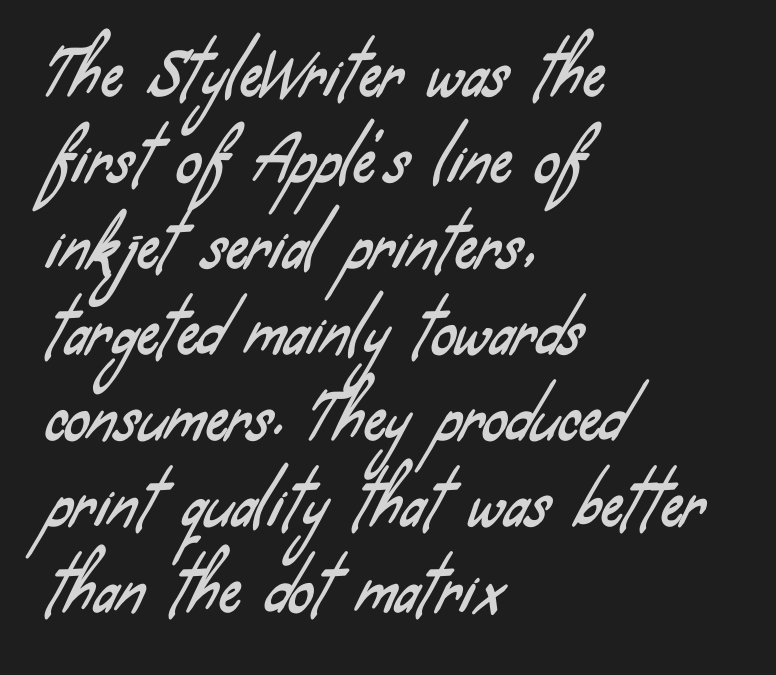
The image shows 61 px condensed sans-serif type; set left-aligned, normal line spacing (1.41x), normal letter spacing, not underlined; low stroke contrast and a small x-height.
